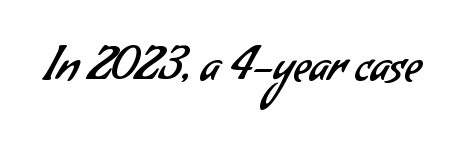
Note: no serifs on the glyphs. A light-to-regular cut is what we see here. This rendering features lettering with no underline. In terms of letterspacing, this is plain default setting.
